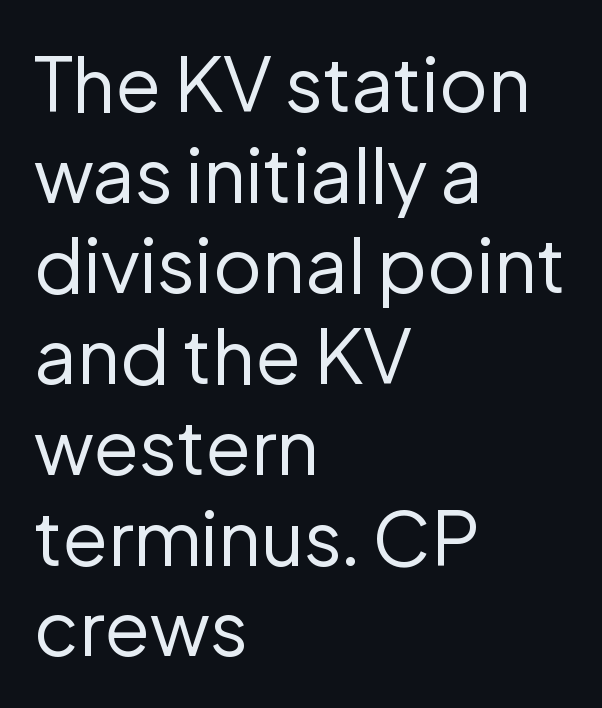
Q: Is the text bold? A: No.
Q: Is the text italic (slanted)? A: No, it is upright.
Q: Is the typeface a serif or a sans-serif typeface? A: Sans-serif.
Q: Is the text underlined? A: No.
Q: How is the paragraph aligned? A: Left-aligned.
Q: Is the spacing between letters normal or unusually wide? A: Normal.
Q: Width (condensed, normal, or wide)? A: Normal.
Q: Stroke contrast? A: Low.
Q: x-height? A: Medium.
Q: Monospaced? A: No.
